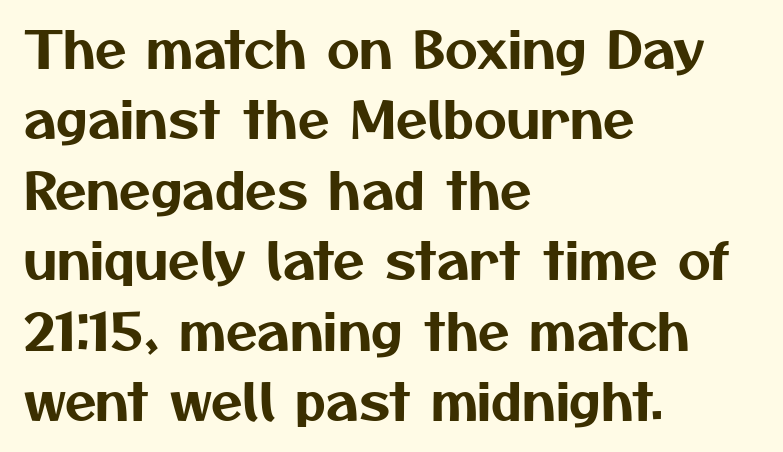
{"serif": "no", "width": "normal", "stroke_contrast": "medium", "x_height": "medium", "monospaced": "no", "underline": "no", "align": "left", "line_spacing": "normal", "line_spacing_ratio": 1.38, "letter_spacing": "normal", "letter_spacing_em": 0.0, "glyph_px": 51}
